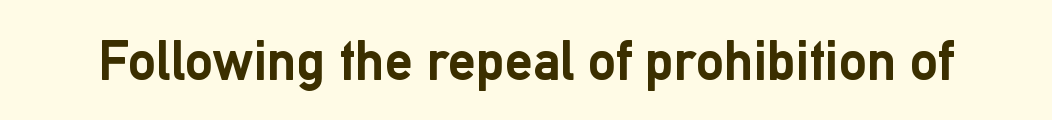
The image shows 56 px semibold sans-serif type, upright; set normal letter spacing, not underlined; low stroke contrast and a medium x-height.
